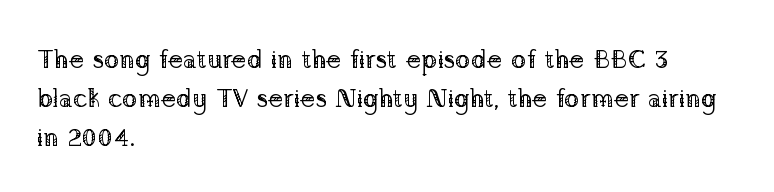
{"italic": "no", "bold": "no", "underline": "no", "align": "left", "line_spacing": "normal", "line_spacing_ratio": 1.5, "letter_spacing": "normal", "letter_spacing_em": 0.0, "glyph_px": 26}
